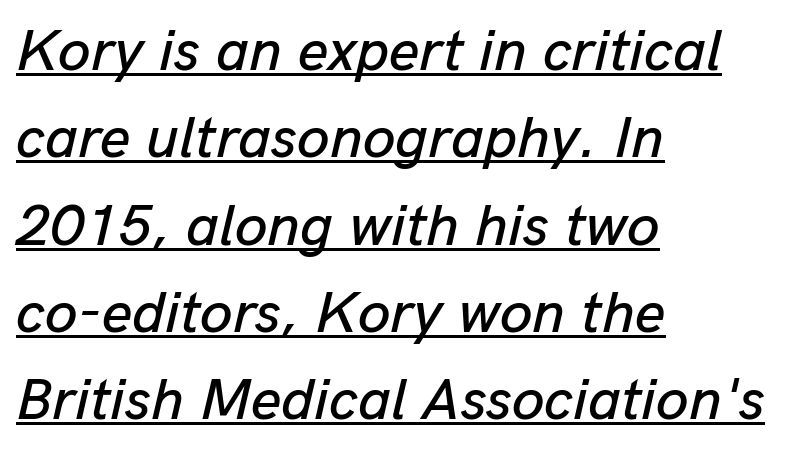
{"italic": "yes", "lean": "right", "slant_degrees": 13, "width": "normal", "stroke_contrast": "low", "x_height": "medium", "monospaced": "no", "underline": "yes", "align": "left", "line_spacing": "normal", "line_spacing_ratio": 1.48, "letter_spacing": "normal", "letter_spacing_em": 0.0, "glyph_px": 59}
